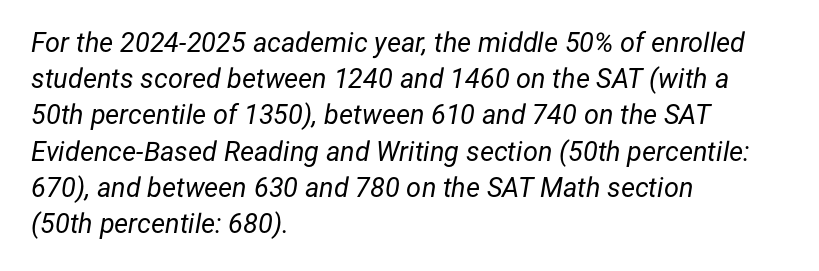
The image shows 27 px text type, italic (leaning right); set left-aligned, normal line spacing (1.34x), normal letter spacing, not underlined.
